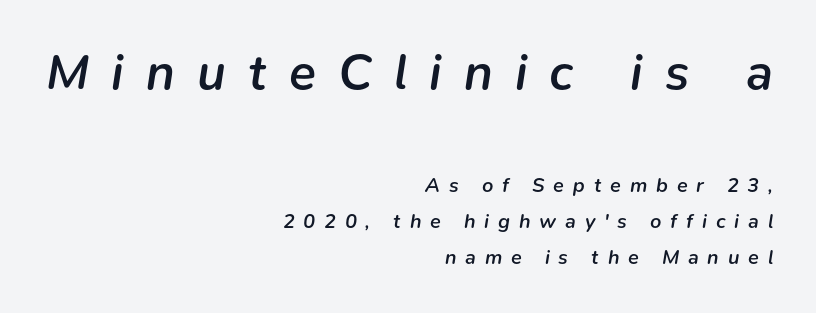
If you drew a line through each stem, it would be angled. I'd describe the lettering as semibold — firm but not a full bold. Visually the block forms a straight wall on the right and a jagged coastline on the left. This layout puts the oversized block above and the modest block below.
